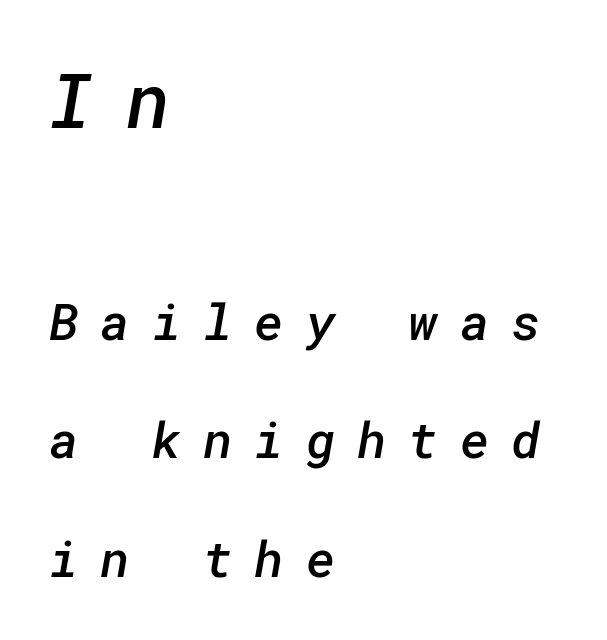
Q: Is the text bold? A: Semi-bold.
Q: Is the typeface a serif or a sans-serif typeface? A: Sans-serif.
Q: Is the text underlined? A: No.
Q: How is the paragraph aligned? A: Left-aligned.
Q: Is the spacing between letters normal or unusually wide? A: Unusually wide.
Q: Is the spacing between lines tight, normal or loose? A: Loose.
Q: Which block of text is set in a larger size, the first (top) or the second (bottom)? A: The first (top) one.
Q: Width (condensed, normal, or wide)? A: Normal.
Q: Stroke contrast? A: Low.
Q: x-height? A: Medium.
